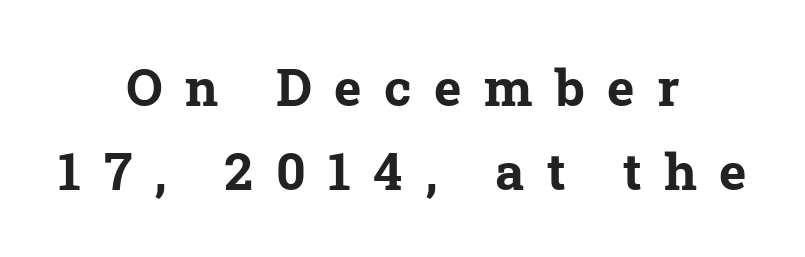
{"serif": "yes", "bold": "yes", "weight": "bold", "width": "normal", "stroke_contrast": "low", "x_height": "medium", "monospaced": "no", "underline": "no", "align": "center", "line_spacing": "normal", "line_spacing_ratio": 1.62, "letter_spacing": "wide", "letter_spacing_em": 0.43, "glyph_px": 52}
